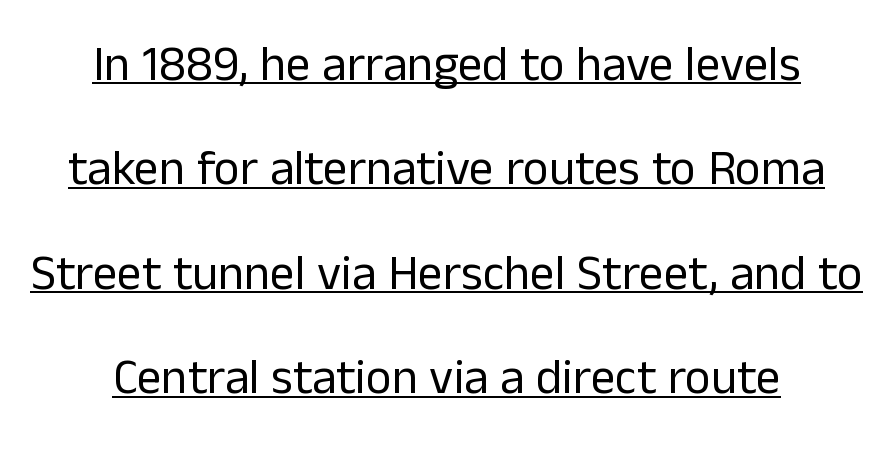
The image shows 49 px regular-weight sans-serif type, upright; set centered, loose line spacing (2.13x), normal letter spacing, underlined; low stroke contrast and a medium x-height.
